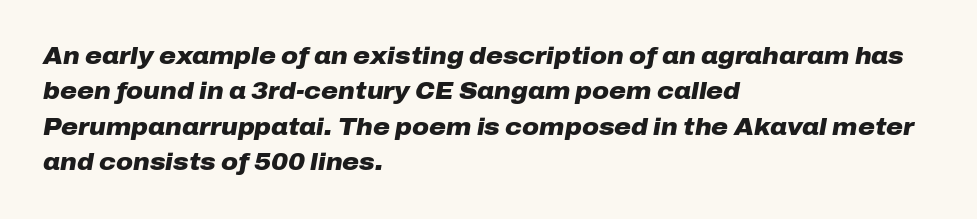
Tall strokes in this sample are angled rather than plumb. Characters follow at the spacing the type designer built in. The paragraph has a hard left edge and a soft right edge. These lines carry a lot of weight — the face is fully bold. The vertical gap from one line to the next is medium.
